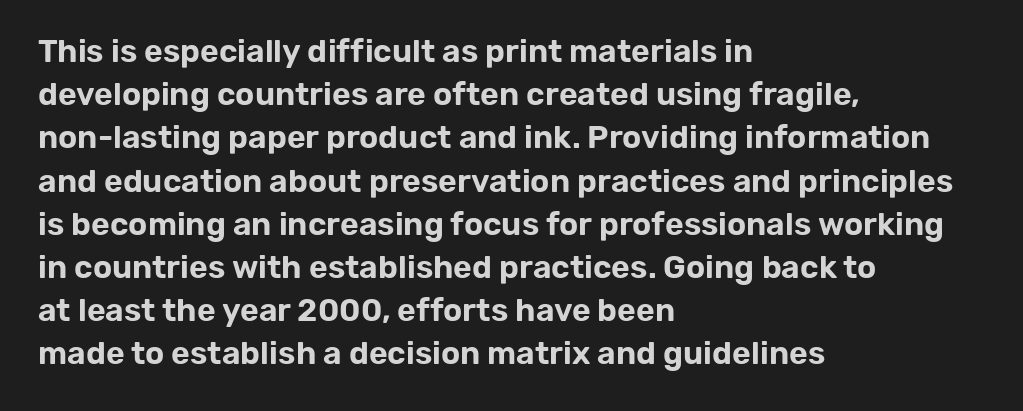
The image shows 32 px sans-serif type, upright; set left-aligned, normal line spacing (1.35x), normal letter spacing, not underlined; low stroke contrast and a medium x-height.
